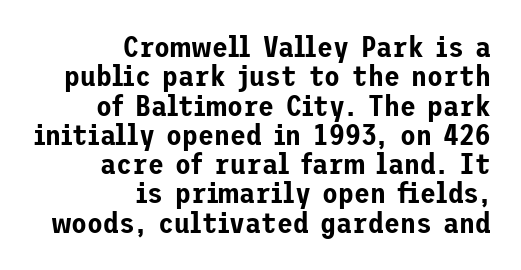
Q: Is the text italic (slanted)? A: No, it is upright.
Q: Is the typeface a serif or a sans-serif typeface? A: Sans-serif.
Q: Is the text underlined? A: No.
Q: How is the paragraph aligned? A: Right-aligned.
Q: Is the spacing between letters normal or unusually wide? A: Normal.
Q: Is the spacing between lines tight, normal or loose? A: Tight.
Q: Width (condensed, normal, or wide)? A: Normal.
Q: Stroke contrast? A: Low.
Q: x-height? A: Medium.
